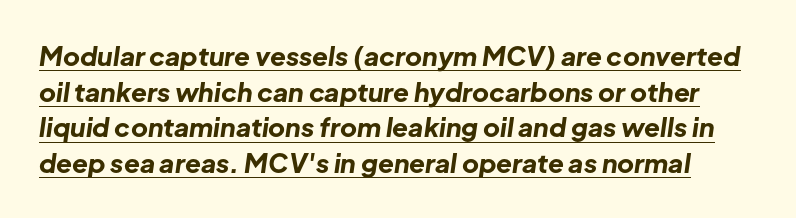
The image shows 26 px bold type, italic (leaning right); set normal line spacing (1.37x), normal letter spacing, underlined.
